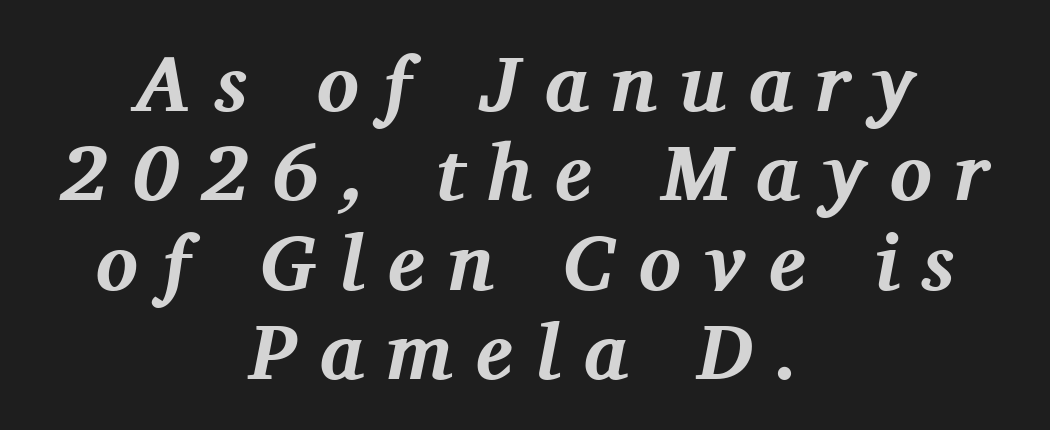
Q: Is the text bold? A: Yes.
Q: Is the text italic (slanted)? A: Yes, it leans right by about 11 degrees.
Q: Is the typeface a serif or a sans-serif typeface? A: Serif.
Q: Is the text underlined? A: No.
Q: How is the paragraph aligned? A: Centered.
Q: Is the spacing between letters normal or unusually wide? A: Unusually wide.
Q: Is the spacing between lines tight, normal or loose? A: Tight.
Q: Width (condensed, normal, or wide)? A: Normal.
Q: Stroke contrast? A: Medium.
Q: x-height? A: Medium.
Q: Monospaced? A: No.
